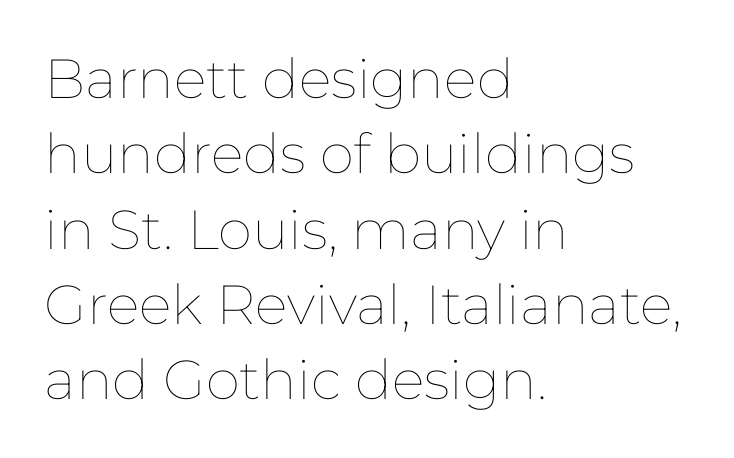
Q: Is the text bold? A: No.
Q: Is the text italic (slanted)? A: No, it is upright.
Q: Is the text underlined? A: No.
Q: How is the paragraph aligned? A: Left-aligned.
Q: Is the spacing between letters normal or unusually wide? A: Normal.
Q: Is the spacing between lines tight, normal or loose? A: Normal.
Q: Width (condensed, normal, or wide)? A: Normal.
Q: Stroke contrast? A: Low.
Q: x-height? A: Medium.
Q: Monospaced? A: No.
